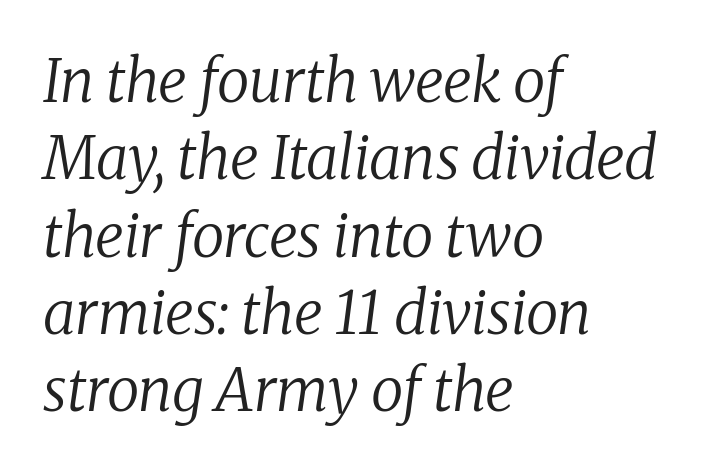
The image shows 59 px regular-weight serif type, italic (leaning right); set left-aligned, normal line spacing (1.31x), normal letter spacing, not underlined; low stroke contrast and a medium x-height.
